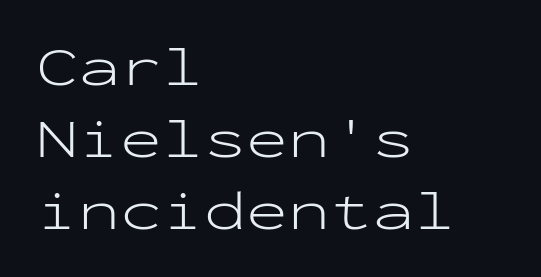
The image shows 56 px light, wide sans-serif type, upright, monospaced; set left-aligned, normal line spacing (1.29x), normal letter spacing, not underlined; low stroke contrast and a medium x-height.
